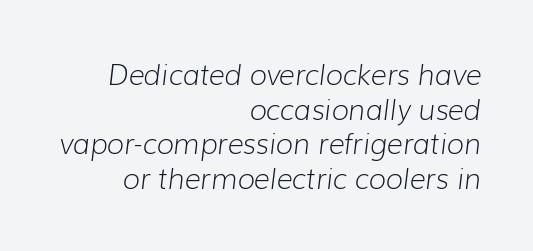
The image shows 28 px light type, italic (leaning right); set right-aligned, line spacing 1.24x, normal letter spacing, not underlined; low stroke contrast and a medium x-height.
